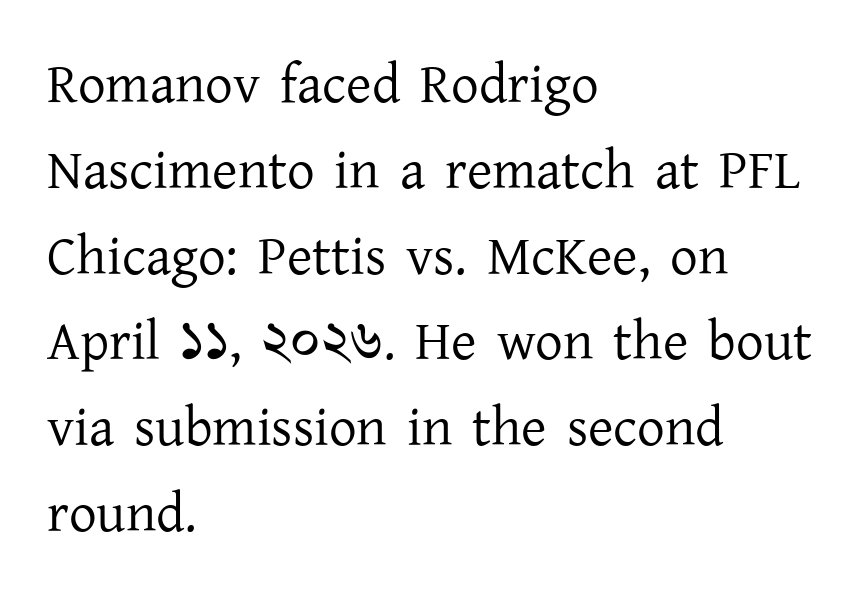
Here the designer chose a conventional face with non-uniform glyph widths. The vertical gap from one line to the next is medium. Is there any slant? The stems are plumb. A typesetter would label this face a serif. The glyphs are unaccompanied by any horizontal stroke below them.
